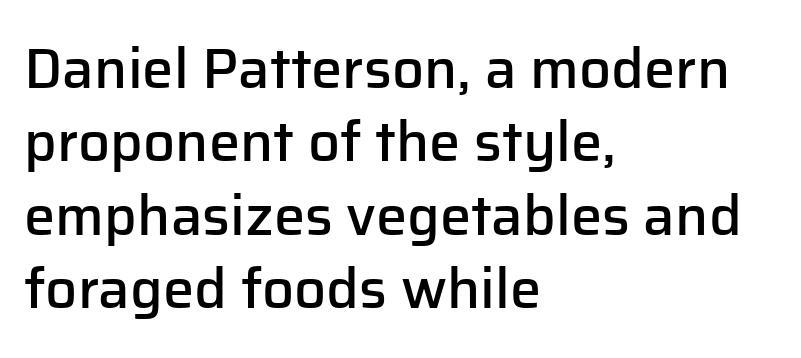
{"serif": "no", "italic": "no", "bold": "semi", "weight": "semibold", "width": "normal", "stroke_contrast": "low", "x_height": "medium", "monospaced": "no", "underline": "no", "align": "left", "line_spacing": "normal", "line_spacing_ratio": 1.31, "letter_spacing": "normal", "letter_spacing_em": 0.0, "glyph_px": 56}
